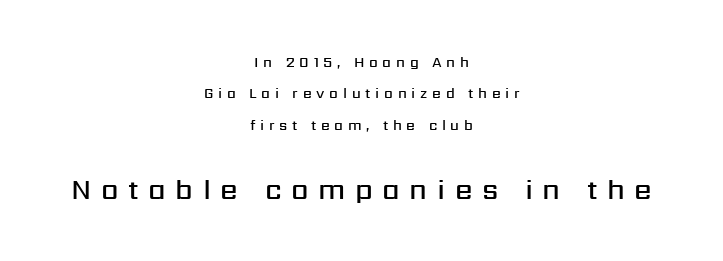
{"serif": "no", "italic": "no", "bold": "semi", "weight": "semibold", "width": "normal", "stroke_contrast": "medium", "x_height": "medium", "monospaced": "no", "underline": "no", "align": "center", "line_spacing": "loose", "line_spacing_ratio": 2.25, "letter_spacing": "wide", "letter_spacing_em": 0.34, "larger_block": "second", "size_ratio": 2.0, "glyph_px": 28}
